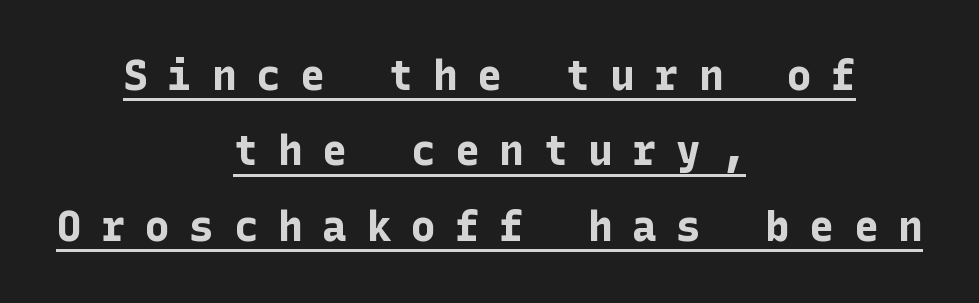
{"serif": "no", "italic": "no", "bold": "yes", "weight": "bold", "width": "normal", "stroke_contrast": "low", "x_height": "medium", "underline": "yes", "align": "center", "line_spacing_ratio": 1.84, "letter_spacing": "wide", "letter_spacing_em": 0.48, "glyph_px": 41}
